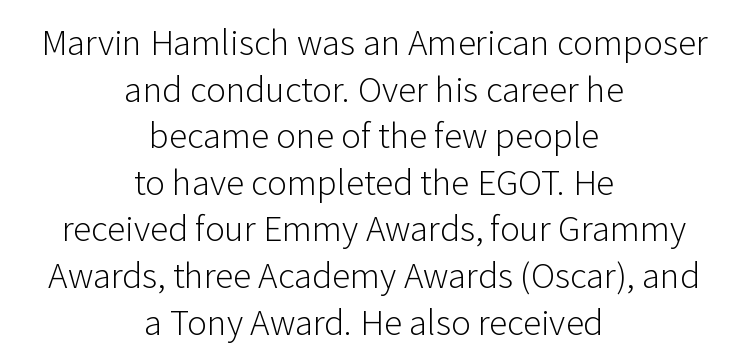
Q: Is the text bold? A: No.
Q: Is the text italic (slanted)? A: No, it is upright.
Q: Is the typeface a serif or a sans-serif typeface? A: Sans-serif.
Q: Is the text underlined? A: No.
Q: How is the paragraph aligned? A: Centered.
Q: Is the spacing between letters normal or unusually wide? A: Normal.
Q: Is the spacing between lines tight, normal or loose? A: Normal.
Q: Width (condensed, normal, or wide)? A: Normal.
Q: Stroke contrast? A: Low.
Q: x-height? A: Medium.
Q: Monospaced? A: No.
